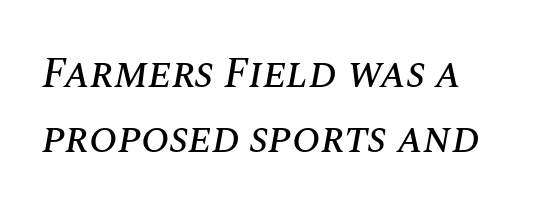
{"italic": "yes", "lean": "right", "slant_degrees": 10, "width": "normal", "stroke_contrast": "medium", "x_height": "large", "monospaced": "no", "underline": "no", "line_spacing": "normal", "line_spacing_ratio": 1.54, "letter_spacing": "normal", "letter_spacing_em": 0.0, "glyph_px": 42}
